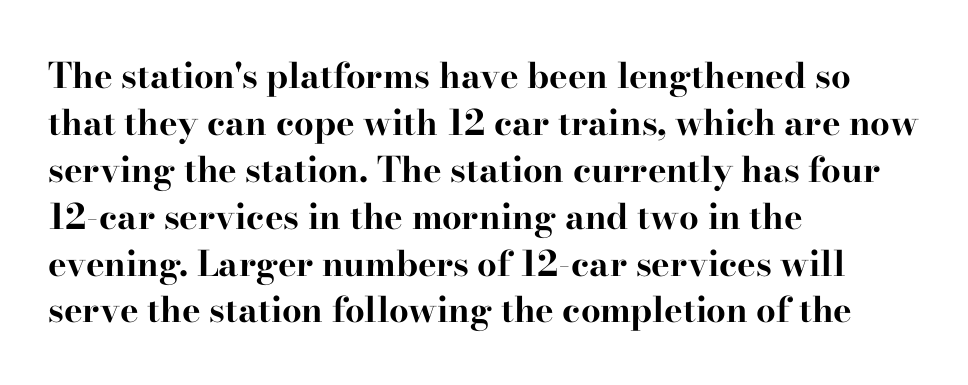
The image shows 35 px bold, wide serif type, upright; set left-aligned, normal line spacing (1.34x), normal letter spacing, not underlined; high stroke contrast and a small x-height.
